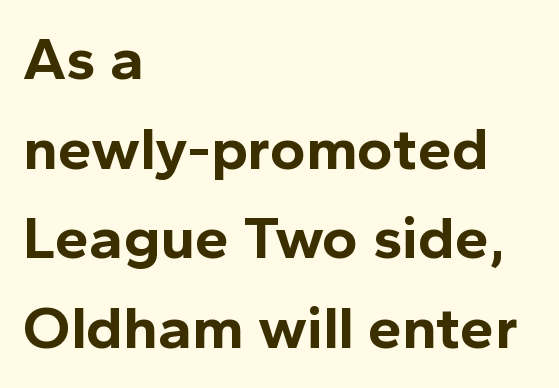
{"serif": "no", "italic": "no", "bold": "yes", "weight": "bold", "width": "normal", "x_height": "medium", "monospaced": "no", "underline": "no", "align": "left", "line_spacing": "normal", "line_spacing_ratio": 1.47, "letter_spacing": "normal", "letter_spacing_em": 0.0, "glyph_px": 61}
